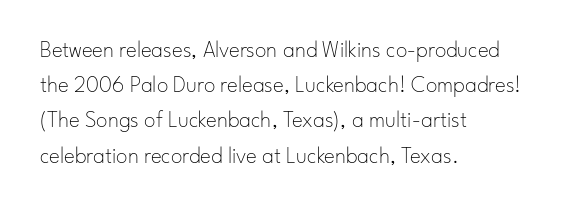
A typesetter would call this leading conventional body-copy spacing. Casual observation: everything's shoved over to the left. Counters stay open thanks to moderate or lighter strokes. The lettering stays uniformly vertical, giving the passage a roman look. No extra tracking has been applied to these lines. The gap between lines stays unmarked.
